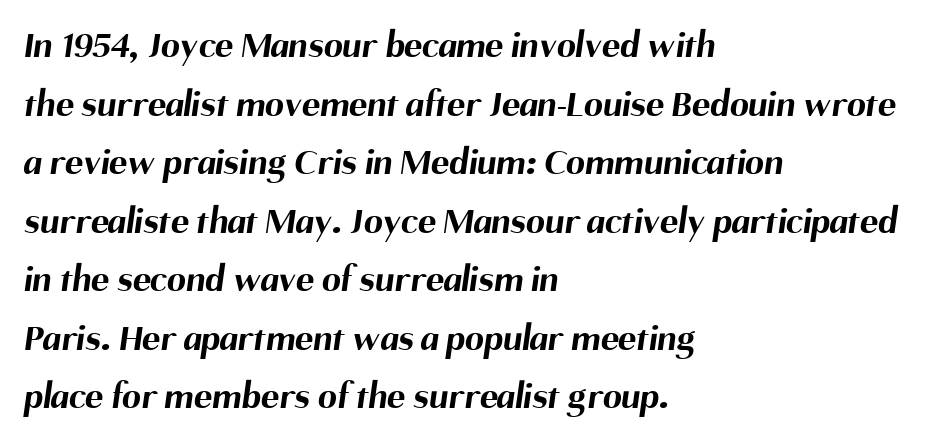
Successive baselines arrive at the customary interval. Are there feet on the stems? There aren't — it's a sans. The rendering uses natural spacing where letterforms have individual widths. The rag falls on the right side of this text block. As a designer I'd log this as weight 700, bold.
